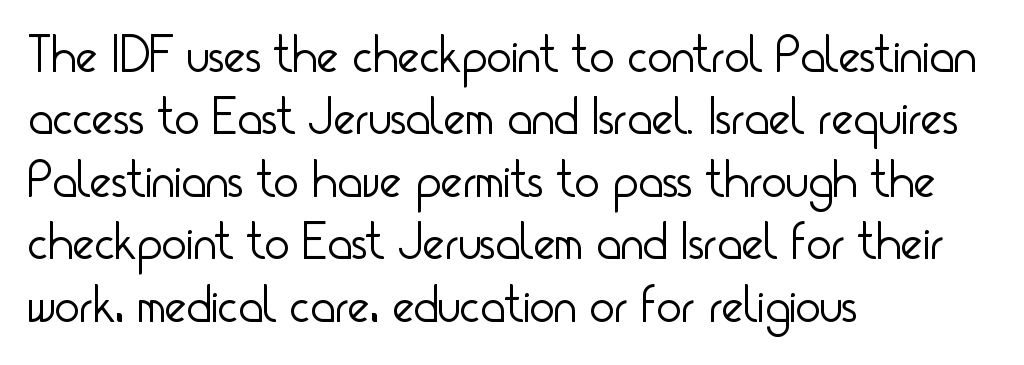
The letters look calm and open, with moderate or lighter stems. The setting favours the left margin, as ordinary paragraphs usually do. The foot of each line stays bare and open. Letter spacing: default. Characters remain perfectly vertical along every line.
